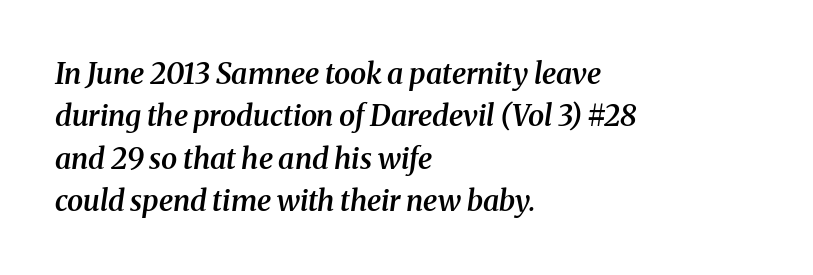
Q: Is the text bold? A: Semi-bold.
Q: Is the text italic (slanted)? A: Yes, it leans right by about 8 degrees.
Q: Is the typeface a serif or a sans-serif typeface? A: Serif.
Q: Is the text underlined? A: No.
Q: How is the paragraph aligned? A: Left-aligned.
Q: Is the spacing between letters normal or unusually wide? A: Normal.
Q: Is the spacing between lines tight, normal or loose? A: Normal.
Q: Width (condensed, normal, or wide)? A: Normal.
Q: Stroke contrast? A: Medium.
Q: x-height? A: Medium.
Q: Monospaced? A: No.
